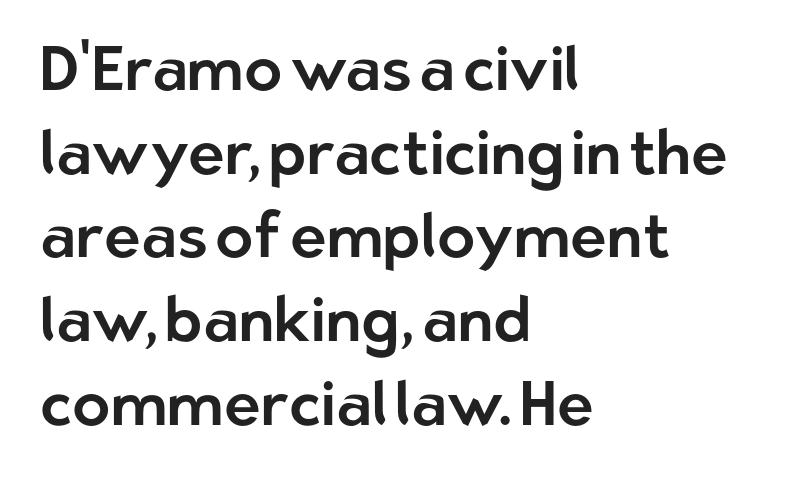
{"serif": "no", "italic": "no", "width": "normal", "stroke_contrast": "low", "x_height": "medium", "monospaced": "no", "underline": "no", "align": "left", "line_spacing": "normal", "line_spacing_ratio": 1.35, "letter_spacing": "normal", "letter_spacing_em": 0.0, "glyph_px": 62}
